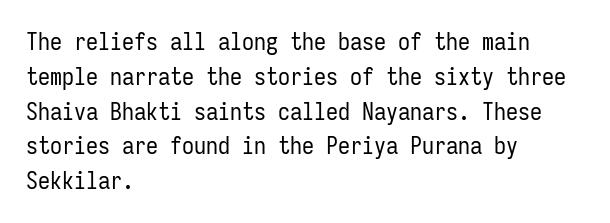
Q: Is the text bold? A: No.
Q: Is the text italic (slanted)? A: No, it is upright.
Q: Is the text underlined? A: No.
Q: How is the paragraph aligned? A: Left-aligned.
Q: Is the spacing between letters normal or unusually wide? A: Normal.
Q: Is the spacing between lines tight, normal or loose? A: Normal.
